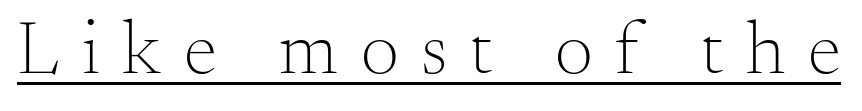
The image shows 76 px light serif type, upright; set unusually wide letter spacing (+0.3 em), underlined; medium stroke contrast and a small x-height.
